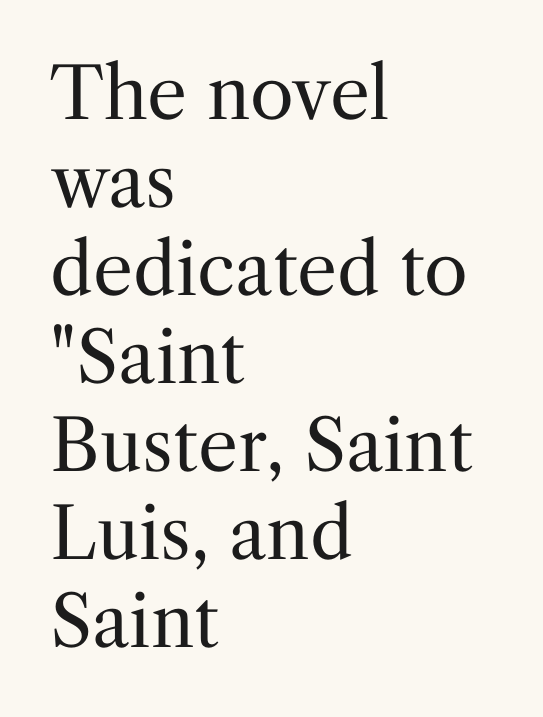
Q: Is the text bold? A: No.
Q: Is the text italic (slanted)? A: No, it is upright.
Q: Is the typeface a serif or a sans-serif typeface? A: Serif.
Q: Is the text underlined? A: No.
Q: How is the paragraph aligned? A: Left-aligned.
Q: Is the spacing between letters normal or unusually wide? A: Normal.
Q: Width (condensed, normal, or wide)? A: Normal.
Q: Stroke contrast? A: Medium.
Q: x-height? A: Medium.
Q: Monospaced? A: No.
